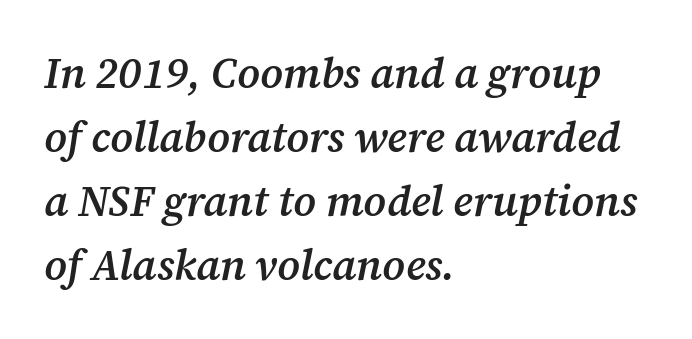
Q: Is the text bold? A: Semi-bold.
Q: Is the text italic (slanted)? A: Yes, it leans right by about 12 degrees.
Q: Is the typeface a serif or a sans-serif typeface? A: Serif.
Q: Is the text underlined? A: No.
Q: How is the paragraph aligned? A: Left-aligned.
Q: Is the spacing between letters normal or unusually wide? A: Normal.
Q: Is the spacing between lines tight, normal or loose? A: Normal.
Q: Width (condensed, normal, or wide)? A: Normal.
Q: Stroke contrast? A: Medium.
Q: x-height? A: Medium.
Q: Monospaced? A: No.
